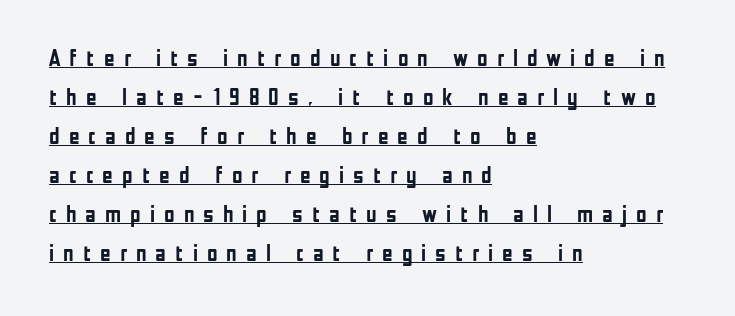
{"italic": "no", "bold": "yes", "underline": "yes", "align": "left", "line_spacing": "normal", "line_spacing_ratio": 1.7, "letter_spacing": "wide", "letter_spacing_em": 0.39, "glyph_px": 23}
